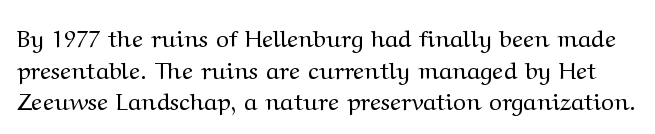
The passage shown stacks its lines at a standard gap. Type without underlining. Students, note that the glyphs here touch the page at normal intervals. Ascenders rise straight up at ninety degrees. The strokes carry an ordinary text weight at most.
